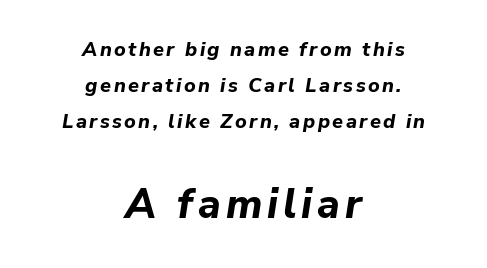
{"italic": "yes", "lean": "right", "slant_degrees": 9, "bold": "yes", "weight": "bold", "width": "normal", "stroke_contrast": "low", "x_height": "medium", "monospaced": "no", "underline": "no", "align": "center", "line_spacing_ratio": 1.8, "larger_block": "second", "size_ratio": 2.05, "glyph_px": 41}
